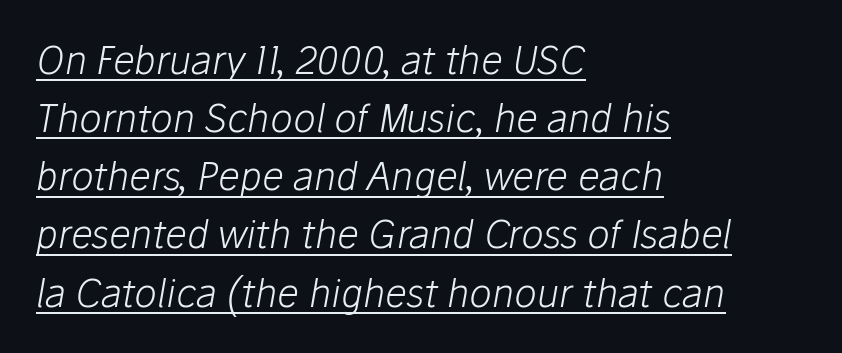
The image shows 38 px light type, italic (leaning right); set left-aligned, normal line spacing (1.53x), normal letter spacing, underlined; low stroke contrast and a medium x-height.
